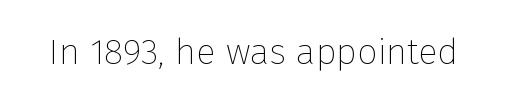
You can tell from the bare stems that sans-serif type was used. The space directly below the letters is spotless. Stems and bowls with no extra thickness — not bold. These lines are rendered in a variable-pitch font. The letterforms sit shoulder to shoulder at normal distance.
